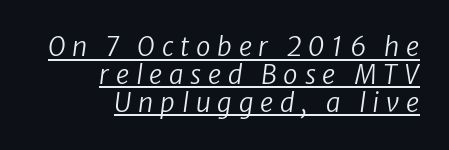
The image shows 26 px text type, italic (leaning right); set right-aligned, tight line spacing (1.07x), unusually wide letter spacing (+0.26 em), underlined.
